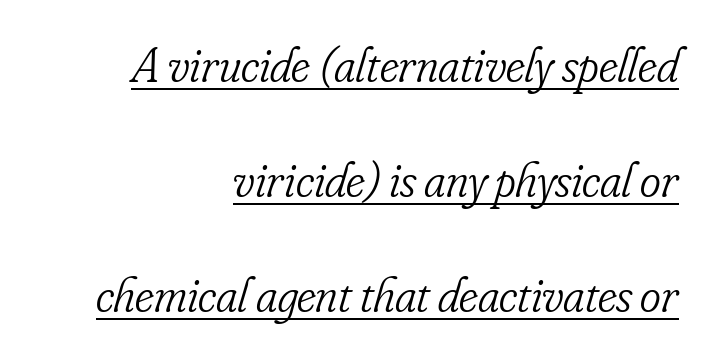
Q: Is the text bold? A: No.
Q: Is the text italic (slanted)? A: Yes, it leans right by about 16 degrees.
Q: Is the typeface a serif or a sans-serif typeface? A: Serif.
Q: Is the text underlined? A: Yes.
Q: How is the paragraph aligned? A: Right-aligned.
Q: Is the spacing between letters normal or unusually wide? A: Normal.
Q: Is the spacing between lines tight, normal or loose? A: Loose.
Q: Width (condensed, normal, or wide)? A: Condensed.
Q: Stroke contrast? A: Low.
Q: x-height? A: Small.
Q: Monospaced? A: No.
